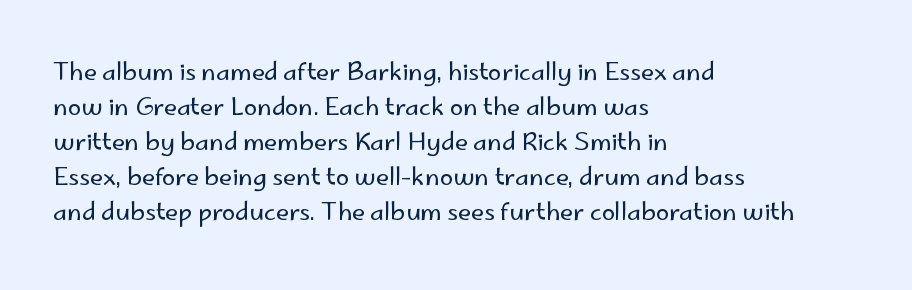
The image shows 24 px text type, upright; set left-aligned, normal line spacing (1.46x), normal letter spacing, not underlined.
